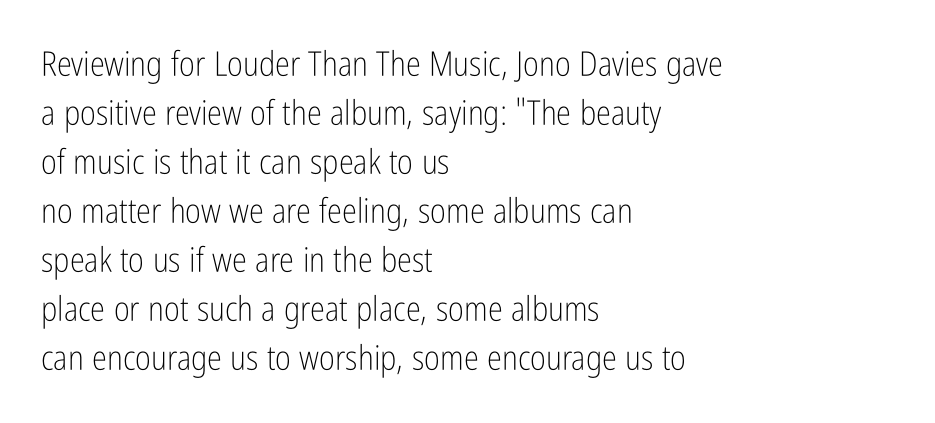
The image shows 34 px light, condensed sans-serif type, upright; set left-aligned, normal line spacing (1.44x), normal letter spacing, not underlined; low stroke contrast and a medium x-height.
